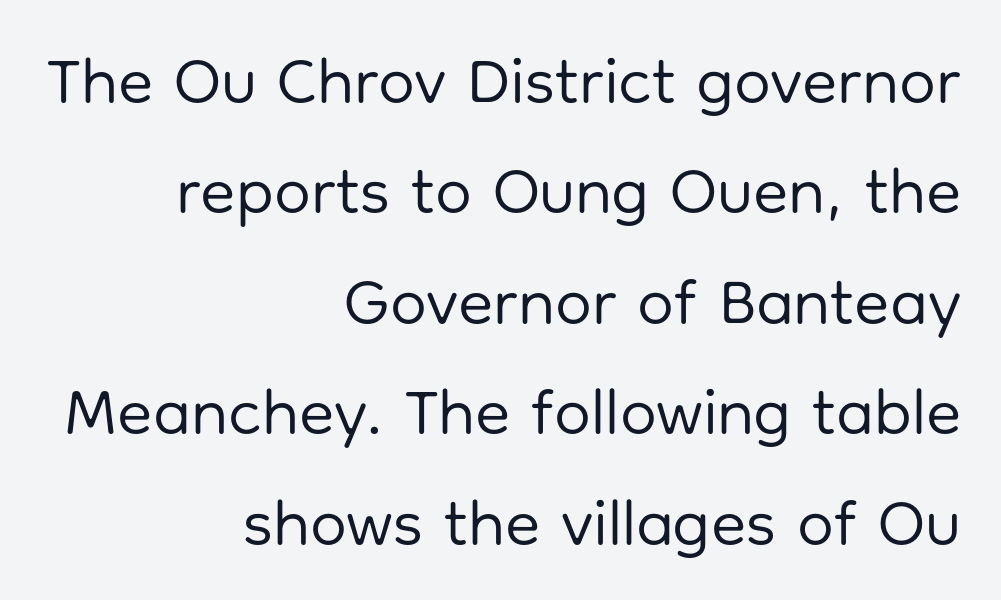
The font is comparable to plain body text, perhaps lighter. Students, note that the glyphs here touch the page at normal intervals. The letters carry no serifs — their stems end cleanly without finishing strokes. Notice how descenders clear the ascenders below comfortably — that's standard leading.
